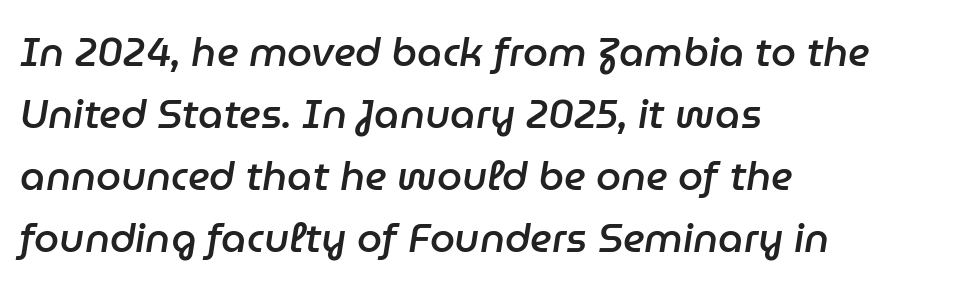
{"italic": "yes", "lean": "right", "slant_degrees": 9, "bold": "semi", "weight": "semibold", "width": "normal", "stroke_contrast": "low", "x_height": "medium", "monospaced": "no", "underline": "no", "align": "left", "line_spacing": "normal", "line_spacing_ratio": 1.55, "letter_spacing": "normal", "letter_spacing_em": 0.0, "glyph_px": 40}
